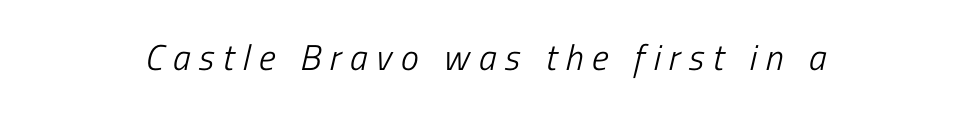
The image shows 36 px light, condensed sans-serif type; set unusually wide letter spacing (+0.24 em), not underlined; low stroke contrast and a medium x-height.
